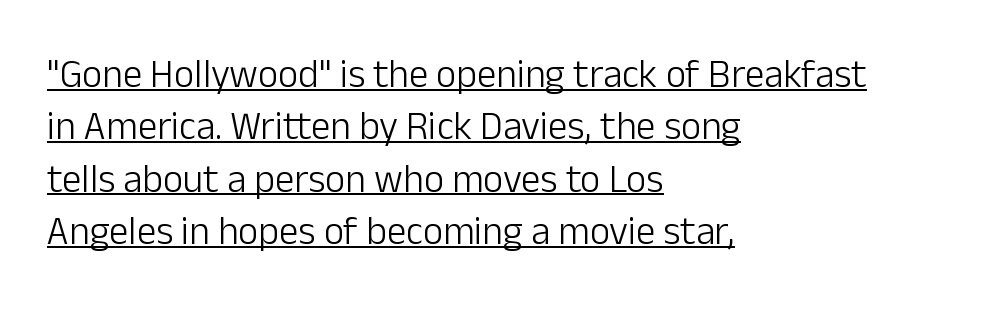
Q: Is the text bold? A: No.
Q: Is the text italic (slanted)? A: No, it is upright.
Q: Is the typeface a serif or a sans-serif typeface? A: Sans-serif.
Q: Is the text underlined? A: Yes.
Q: How is the paragraph aligned? A: Left-aligned.
Q: Is the spacing between letters normal or unusually wide? A: Normal.
Q: Is the spacing between lines tight, normal or loose? A: Normal.
Q: Width (condensed, normal, or wide)? A: Normal.
Q: Stroke contrast? A: Low.
Q: x-height? A: Medium.
Q: Monospaced? A: No.
